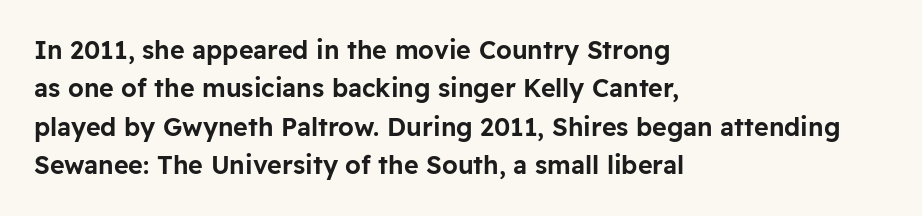
{"italic": "no", "underline": "no", "align": "left", "line_spacing": "normal", "line_spacing_ratio": 1.54, "letter_spacing": "normal", "letter_spacing_em": 0.0, "glyph_px": 25}
